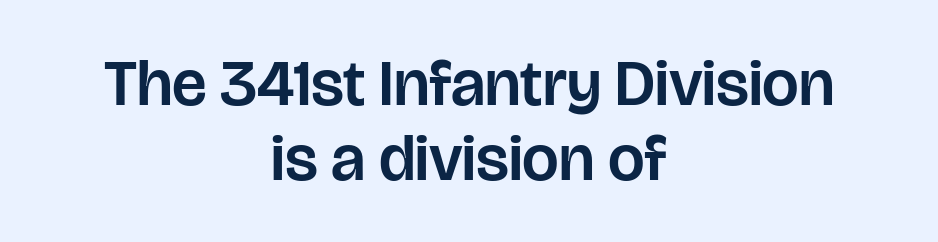
{"serif": "no", "italic": "no", "width": "normal", "stroke_contrast": "low", "x_height": "large", "monospaced": "no", "underline": "no", "align": "center", "line_spacing": "tight", "line_spacing_ratio": 1.15, "letter_spacing": "normal", "letter_spacing_em": 0.0, "glyph_px": 65}
